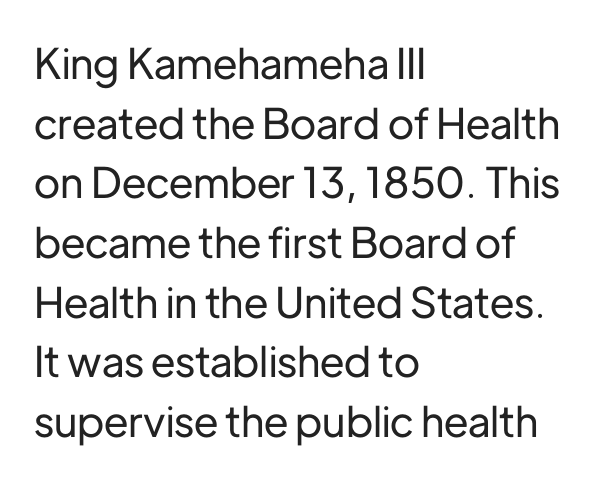
Q: Is the text italic (slanted)? A: No, it is upright.
Q: Is the typeface a serif or a sans-serif typeface? A: Sans-serif.
Q: Is the text underlined? A: No.
Q: How is the paragraph aligned? A: Left-aligned.
Q: Is the spacing between letters normal or unusually wide? A: Normal.
Q: Is the spacing between lines tight, normal or loose? A: Normal.
Q: Width (condensed, normal, or wide)? A: Normal.
Q: Stroke contrast? A: Low.
Q: x-height? A: Medium.
Q: Monospaced? A: No.
